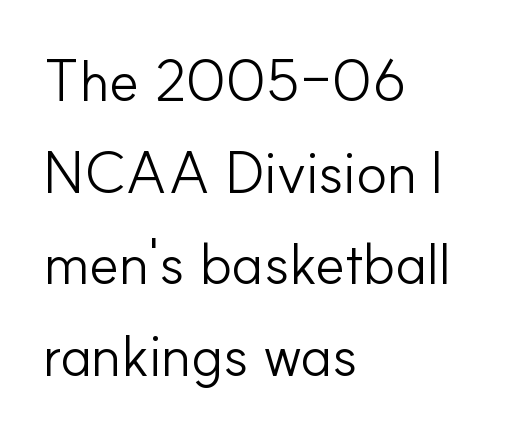
This is roman type, the default non-slanted kind. The letters sit at their default tracking, neither squeezed nor spread. Stem width sits at or under what a default text font uses. The block of text has a typical density, with ordinary space between rows.
